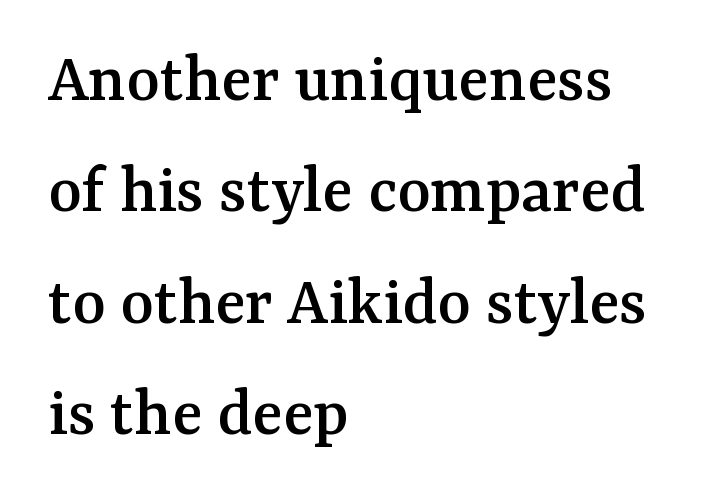
The image shows 71 px serif type, upright; set left-aligned, normal line spacing (1.57x), normal letter spacing, not underlined; medium stroke contrast and a medium x-height.
